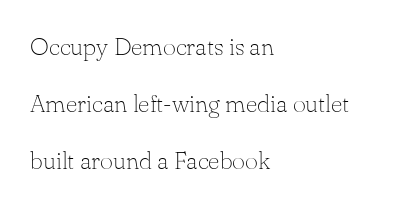
{"italic": "no", "bold": "no", "underline": "no", "align": "left", "line_spacing": "loose", "line_spacing_ratio": 2.28, "letter_spacing": "normal", "letter_spacing_em": 0.0, "glyph_px": 25}
